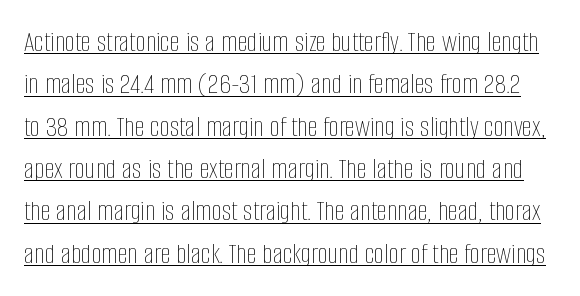
The image shows 29 px thin, condensed type, upright; set normal line spacing (1.46x), normal letter spacing, underlined; low stroke contrast and a large x-height.
